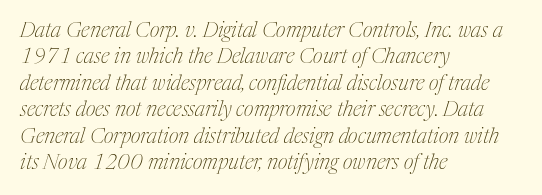
{"italic": "yes", "lean": "right", "slant_degrees": 17, "bold": "no", "underline": "no", "align": "left", "line_spacing": "normal", "line_spacing_ratio": 1.26, "letter_spacing": "normal", "letter_spacing_em": 0.0, "glyph_px": 21}
